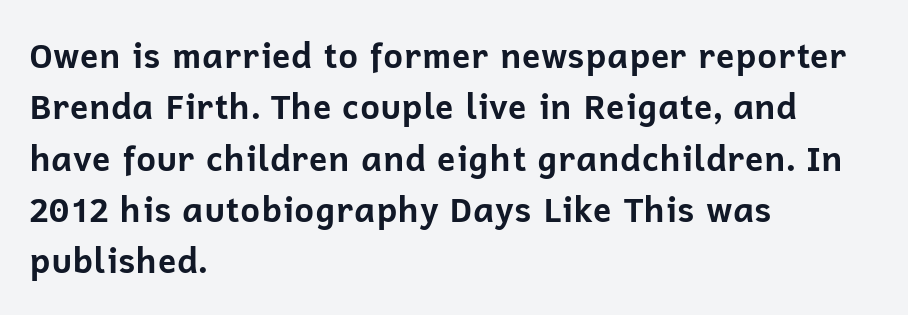
The image shows 34 px bold sans-serif type, upright; set left-aligned, normal line spacing (1.51x), normal letter spacing, not underlined; low stroke contrast and a medium x-height.
